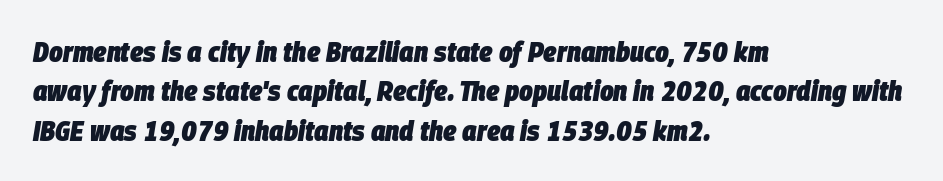
{"italic": "yes", "lean": "right", "slant_degrees": 9, "bold": "yes", "weight": "heavy", "width": "condensed", "stroke_contrast": "low", "x_height": "large", "monospaced": "no", "underline": "no", "align": "left", "line_spacing": "normal", "line_spacing_ratio": 1.36, "letter_spacing": "normal", "letter_spacing_em": 0.0, "glyph_px": 29}
